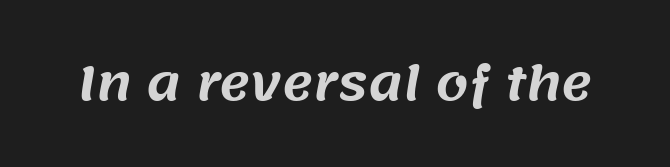
{"serif": "no", "width": "normal", "stroke_contrast": "medium", "x_height": "large", "monospaced": "no", "underline": "no", "letter_spacing": "normal", "letter_spacing_em": 0.0, "glyph_px": 47}
